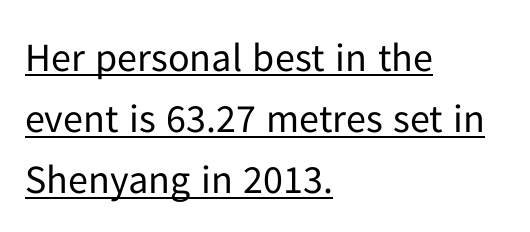
The image shows 40 px regular-weight sans-serif type, upright; set left-aligned, normal line spacing (1.53x), normal letter spacing, underlined; low stroke contrast and a medium x-height.
